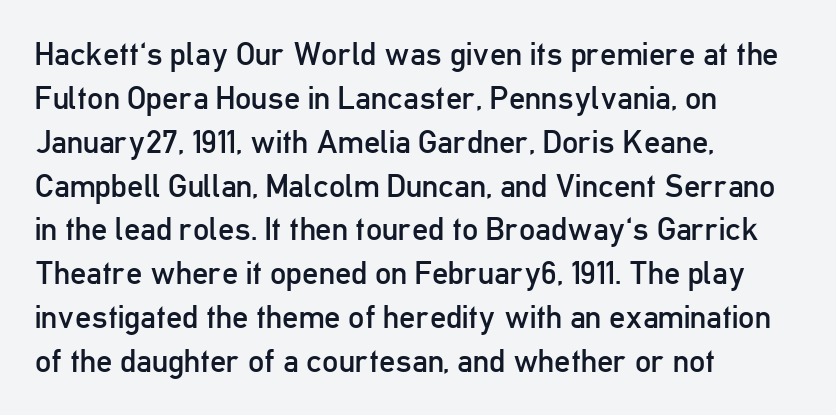
Each row of text sits above clean, open space. In terms of leading, this rendering sits right in the middle. This is not heavy type; no bold has been used. Notice how the stems are strictly vertical — no italics here. The rendering keeps characters at their native spacing. Teacher's note: observe the even left margin — that is flush-left alignment.
